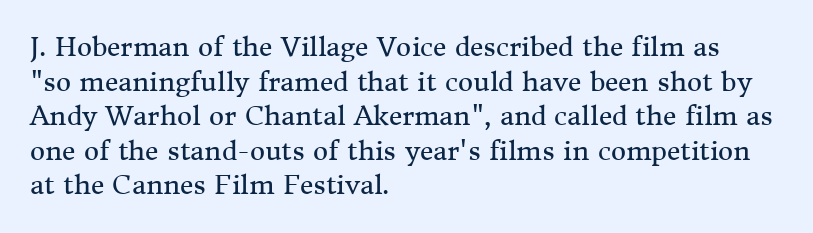
The image shows 26 px text type, upright; set left-aligned, normal line spacing (1.33x), normal letter spacing, not underlined.
